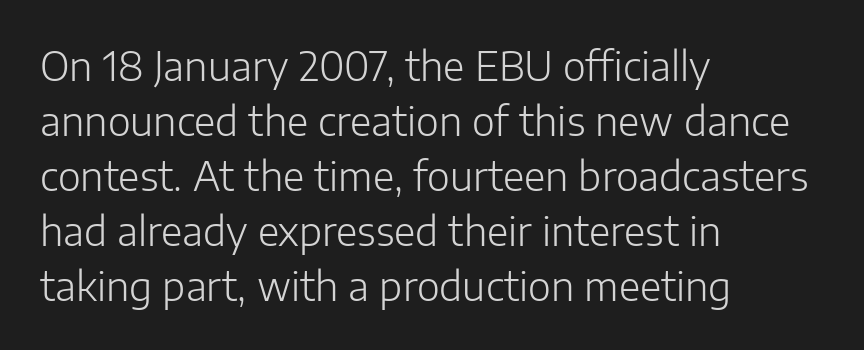
No extra ink here — the face is not bold. Visually the block forms a straight wall on the left and a jagged coastline on the right. The block of text has a typical density, with ordinary space between rows. The face used here is proportionally spaced, like ordinary book or web type.
